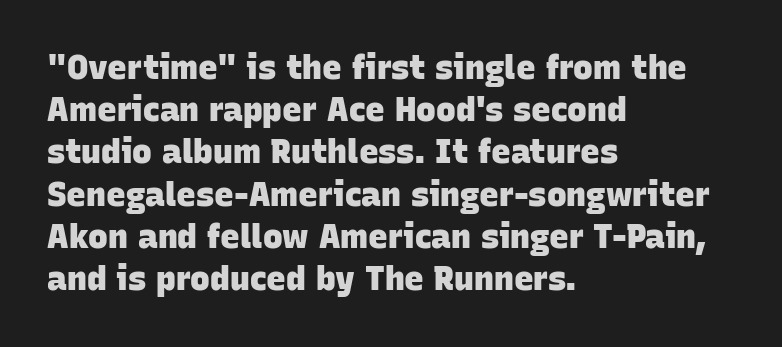
Q: Is the text bold? A: Yes.
Q: Is the typeface a serif or a sans-serif typeface? A: Sans-serif.
Q: Is the text underlined? A: No.
Q: How is the paragraph aligned? A: Left-aligned.
Q: Is the spacing between letters normal or unusually wide? A: Normal.
Q: Is the spacing between lines tight, normal or loose? A: Normal.
Q: Width (condensed, normal, or wide)? A: Normal.
Q: Stroke contrast? A: Low.
Q: x-height? A: Large.
Q: Monospaced? A: No.
